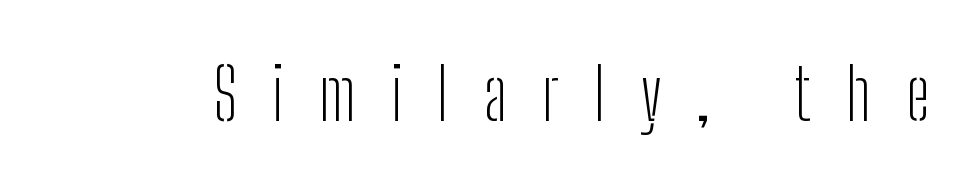
Q: Is the text bold? A: No.
Q: Is the text italic (slanted)? A: No, it is upright.
Q: Is the typeface a serif or a sans-serif typeface? A: Sans-serif.
Q: Is the text underlined? A: No.
Q: Is the spacing between letters normal or unusually wide? A: Unusually wide.
Q: Width (condensed, normal, or wide)? A: Condensed.
Q: Stroke contrast? A: Low.
Q: x-height? A: Medium.
Q: Monospaced? A: No.
